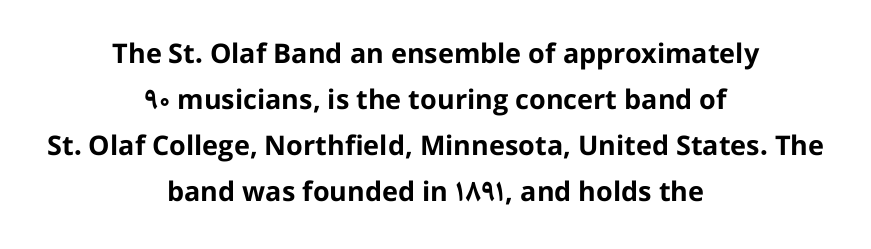
Each line is balanced around a shared central axis. Thick stems and heavy bowls — unmistakably bold. The line texture is even and compact thanks to regular tracking. Normally led — the rows are evenly, conventionally spaced. In terms of posture, this sample is upright. Descender tails drop into unmarked territory.
